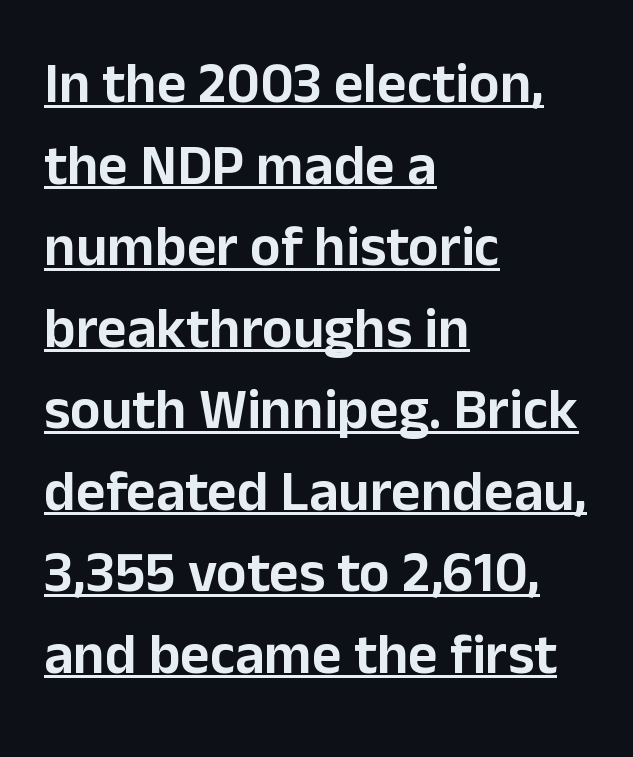
The image shows 57 px sans-serif type, upright; set left-aligned, normal line spacing (1.43x), normal letter spacing, underlined; low stroke contrast and a medium x-height.
